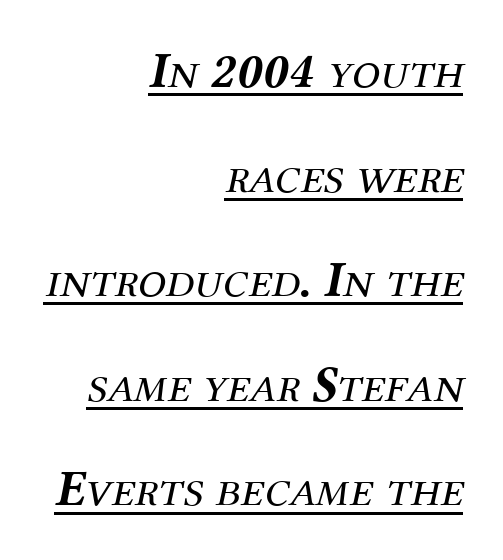
The image shows 51 px regular-weight serif type, italic (leaning right); set right-aligned, loose line spacing (2.05x), normal letter spacing, underlined; medium stroke contrast and a medium x-height.
